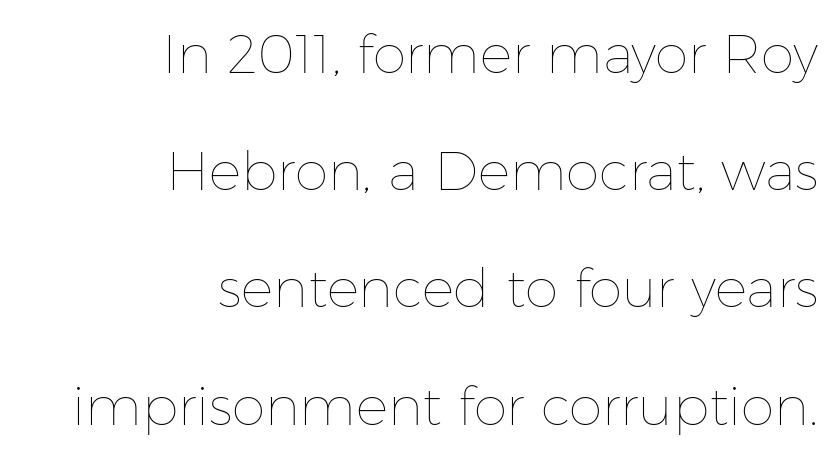
{"italic": "no", "bold": "no", "weight": "thin", "width": "normal", "stroke_contrast": "low", "x_height": "medium", "monospaced": "no", "underline": "no", "align": "right", "line_spacing": "loose", "line_spacing_ratio": 2.17, "letter_spacing": "normal", "letter_spacing_em": 0.0, "glyph_px": 54}
